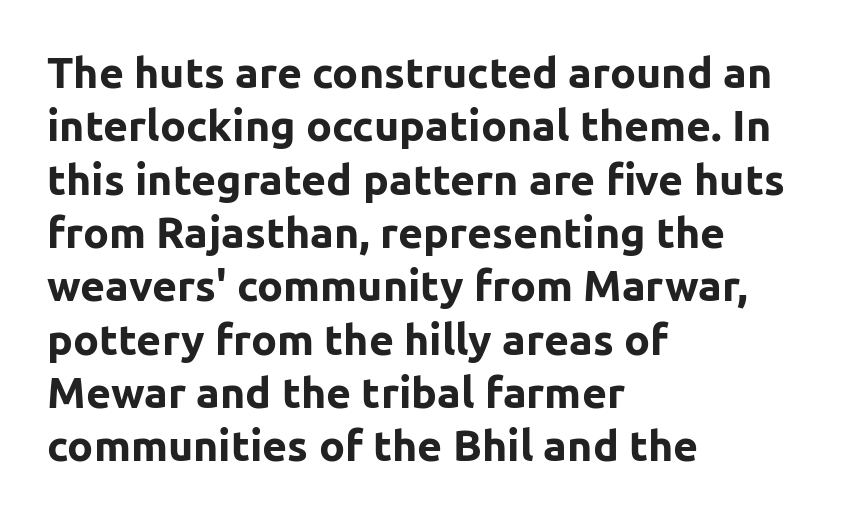
Q: Is the text bold? A: Yes.
Q: Is the text italic (slanted)? A: No, it is upright.
Q: Is the typeface a serif or a sans-serif typeface? A: Sans-serif.
Q: Is the text underlined? A: No.
Q: How is the paragraph aligned? A: Left-aligned.
Q: Is the spacing between letters normal or unusually wide? A: Normal.
Q: Width (condensed, normal, or wide)? A: Normal.
Q: Stroke contrast? A: Low.
Q: x-height? A: Medium.
Q: Monospaced? A: No.
